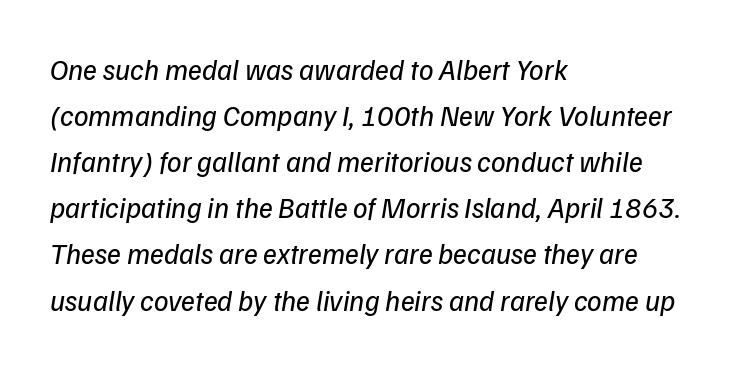
The words here are not underlined. The line texture is even and compact thanks to regular tracking. Does the leading feel generous? No, just average. Counters stay open thanks to moderate or lighter strokes.
